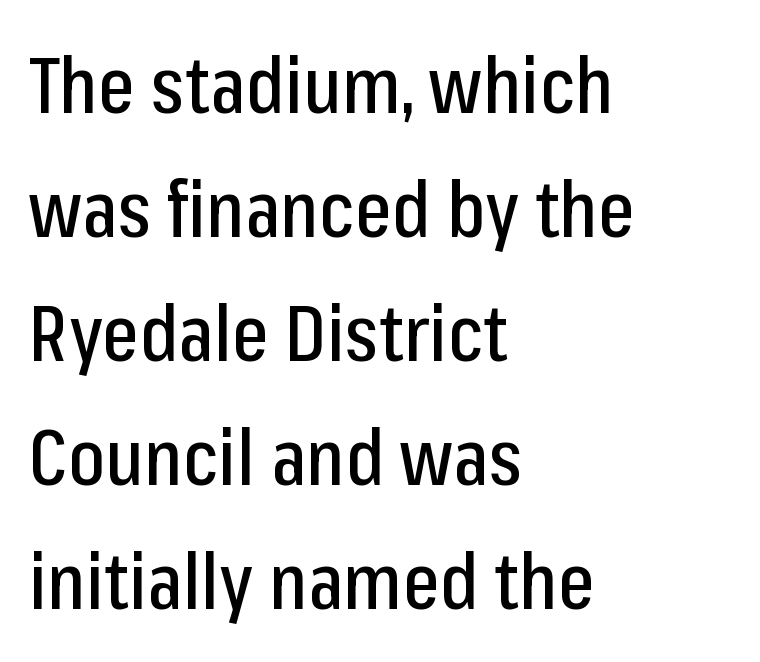
The face used here is proportionally spaced, like ordinary book or web type. If you measured baseline to baseline, you'd find a middling distance. No extra tracking has been applied to these lines. In CSS terms this would be text-align: left. You can tell from the bare stems that sans-serif type was used.
